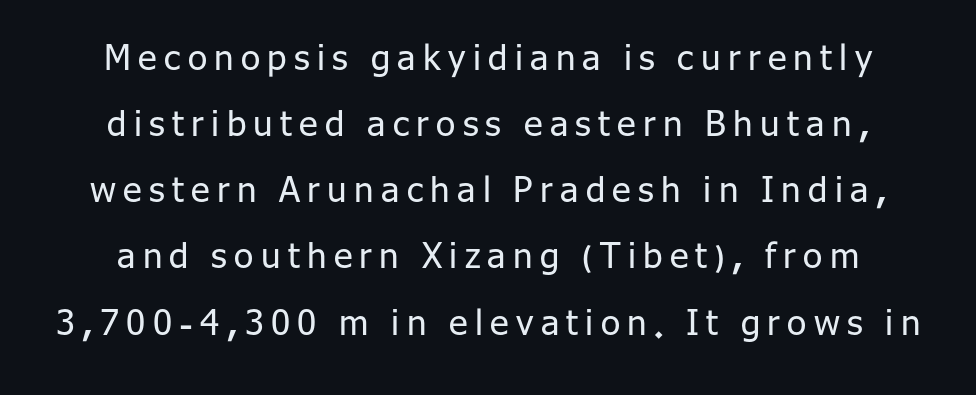
Decoration check: the copy has no underline. The typeface has the unassuming heft of standard copy or less. The passage shown is typed in a proportional face where columns would drift. Does the type have serifs? No, each stem ends abruptly. When letters stand straight like this, we call the style roman or upright.
